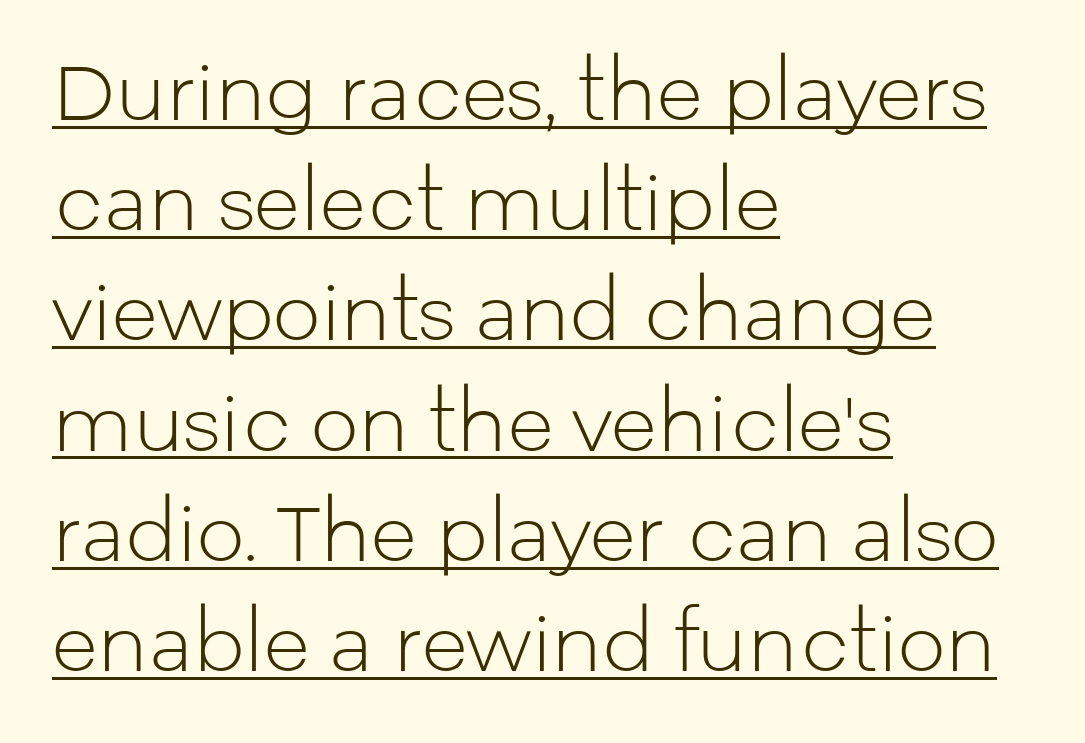
The image shows 76 px light sans-serif type, upright; set left-aligned, normal line spacing (1.45x), normal letter spacing, underlined; low stroke contrast and a medium x-height.
